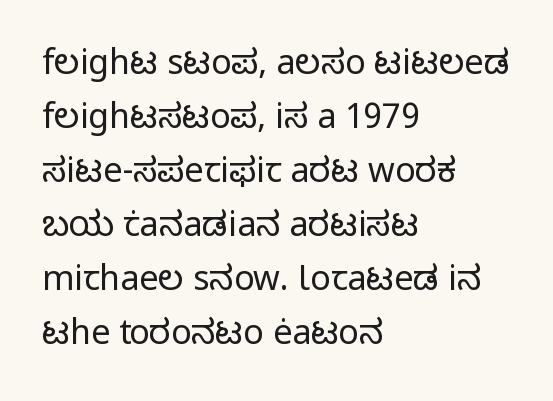
{"serif": "no", "italic": "no", "bold": "no", "weight": "regular", "width": "normal", "stroke_contrast": "low", "x_height": "medium", "monospaced": "no", "underline": "no", "align": "left", "line_spacing": "normal", "line_spacing_ratio": 1.59, "letter_spacing": "normal", "letter_spacing_em": 0.0, "glyph_px": 34}
